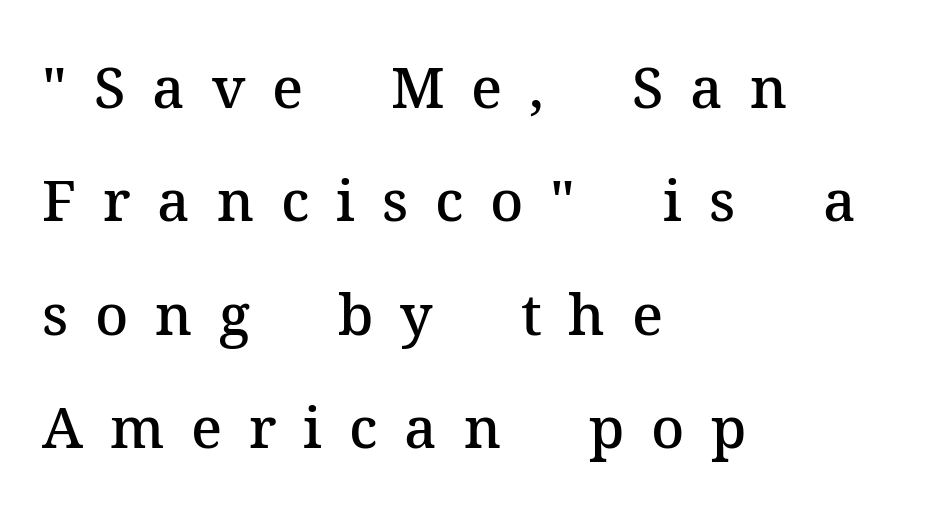
A clean baseline with only descenders dipping below it. Widely set lines give the paragraph a tall, airy silhouette. Spacing verdict: proportional, widths tailored to each character. Loose tracking; the words dissolve into strings of separated letters. Horizontally, the lines are justified to the leading edge only. Letterform terminals end in serifs throughout the passage.
